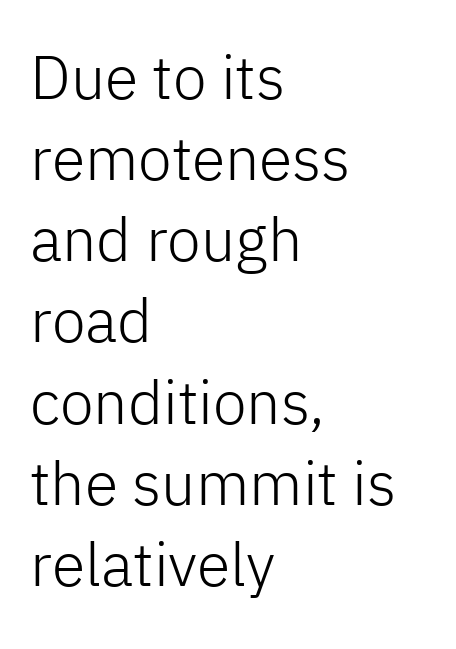
The image shows 61 px light sans-serif type, upright; set left-aligned, normal line spacing (1.33x), normal letter spacing, not underlined; low stroke contrast and a medium x-height.
